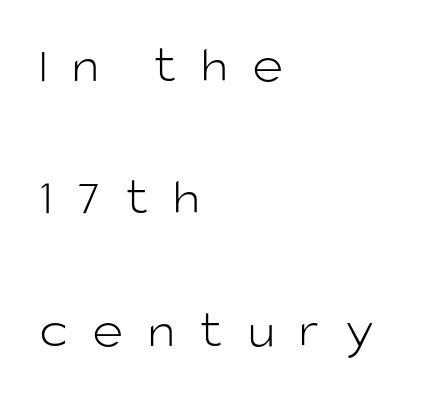
{"serif": "no", "italic": "no", "bold": "no", "weight": "light", "width": "normal", "stroke_contrast": "low", "x_height": "large", "monospaced": "no", "underline": "no", "align": "left", "line_spacing": "loose", "line_spacing_ratio": 2.5, "letter_spacing": "wide", "letter_spacing_em": 0.46, "glyph_px": 53}
